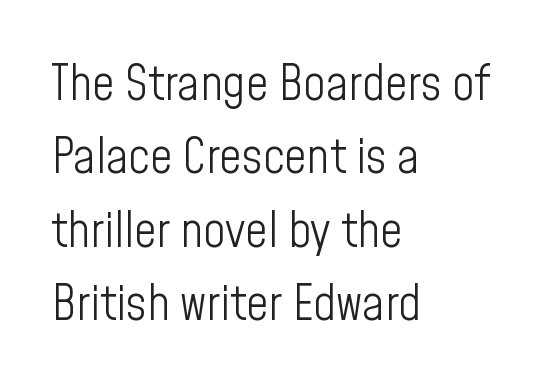
Q: Is the text bold? A: No.
Q: Is the text italic (slanted)? A: No, it is upright.
Q: Is the typeface a serif or a sans-serif typeface? A: Sans-serif.
Q: Is the text underlined? A: No.
Q: How is the paragraph aligned? A: Left-aligned.
Q: Is the spacing between letters normal or unusually wide? A: Normal.
Q: Is the spacing between lines tight, normal or loose? A: Normal.
Q: Width (condensed, normal, or wide)? A: Condensed.
Q: Stroke contrast? A: Low.
Q: x-height? A: Medium.
Q: Monospaced? A: No.
